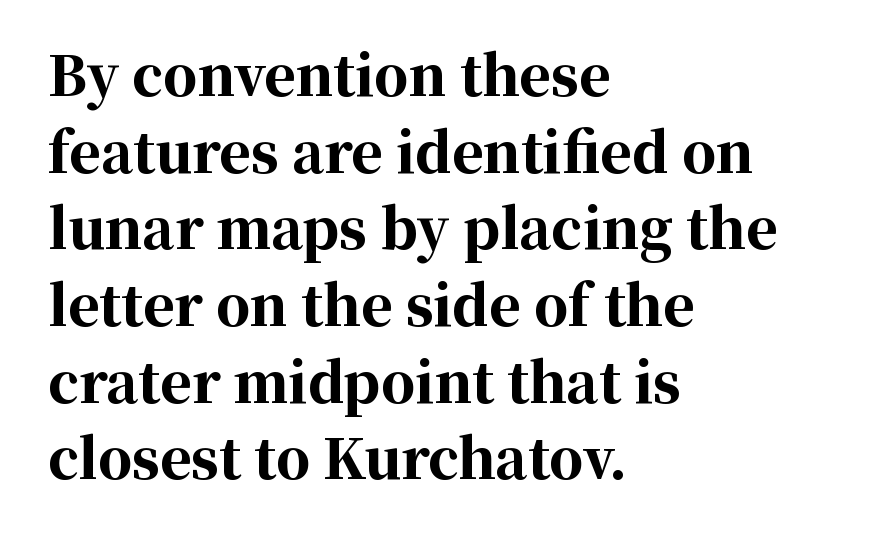
Q: Is the text bold? A: Yes.
Q: Is the text italic (slanted)? A: No, it is upright.
Q: Is the typeface a serif or a sans-serif typeface? A: Serif.
Q: Is the text underlined? A: No.
Q: How is the paragraph aligned? A: Left-aligned.
Q: Is the spacing between letters normal or unusually wide? A: Normal.
Q: Is the spacing between lines tight, normal or loose? A: Normal.
Q: Width (condensed, normal, or wide)? A: Normal.
Q: Stroke contrast? A: High.
Q: x-height? A: Medium.
Q: Monospaced? A: No.
